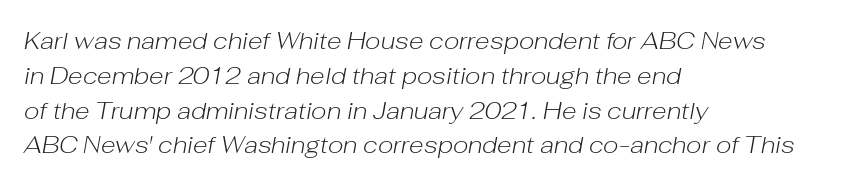
{"italic": "yes", "lean": "right", "slant_degrees": 10, "bold": "no", "underline": "no", "align": "left", "line_spacing": "normal", "line_spacing_ratio": 1.45, "letter_spacing": "normal", "letter_spacing_em": 0.0, "glyph_px": 24}
